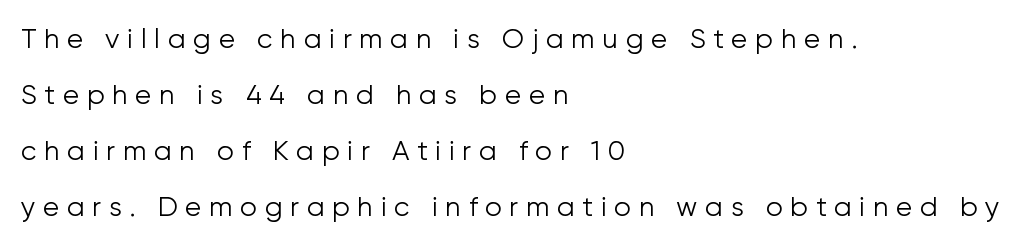
The image shows 27 px text type, upright; set left-aligned, loose line spacing (2.07x), unusually wide letter spacing (+0.28 em), not underlined.
